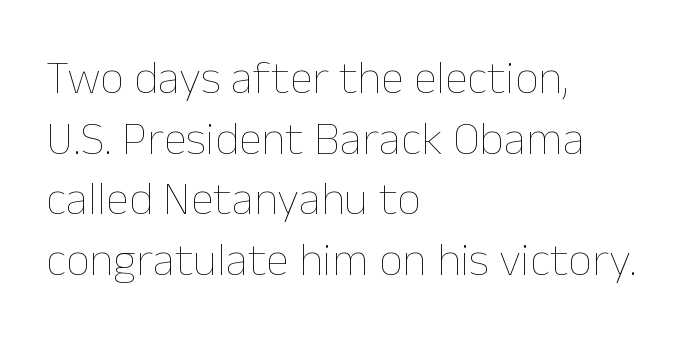
The image shows 47 px thin type, upright; set left-aligned, normal line spacing (1.29x), normal letter spacing, not underlined; low stroke contrast and a medium x-height.
